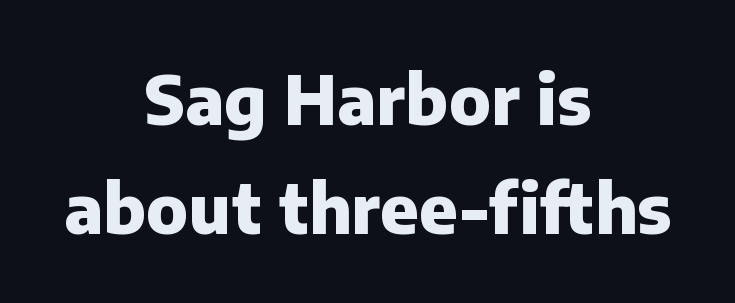
Q: Is the text bold? A: Yes.
Q: Is the text italic (slanted)? A: No, it is upright.
Q: Is the typeface a serif or a sans-serif typeface? A: Sans-serif.
Q: Is the text underlined? A: No.
Q: How is the paragraph aligned? A: Centered.
Q: Is the spacing between letters normal or unusually wide? A: Normal.
Q: Is the spacing between lines tight, normal or loose? A: Normal.
Q: Width (condensed, normal, or wide)? A: Normal.
Q: Stroke contrast? A: Low.
Q: x-height? A: Medium.
Q: Monospaced? A: No.
